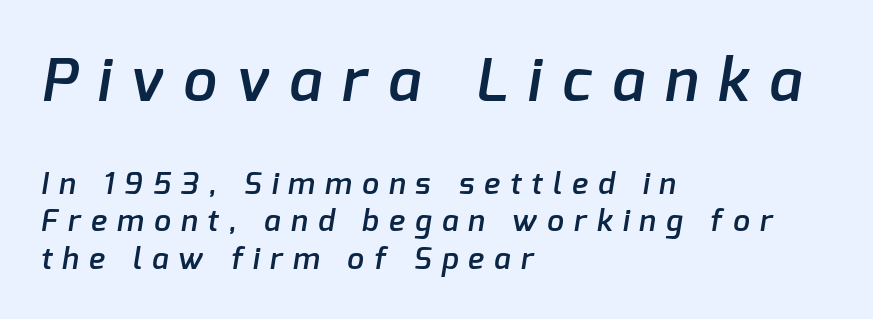
Q: Is the text bold? A: Semi-bold.
Q: Is the typeface a serif or a sans-serif typeface? A: Sans-serif.
Q: Is the text underlined? A: No.
Q: How is the paragraph aligned? A: Left-aligned.
Q: Is the spacing between letters normal or unusually wide? A: Unusually wide.
Q: Is the spacing between lines tight, normal or loose? A: Normal.
Q: Which block of text is set in a larger size, the first (top) or the second (bottom)? A: The first (top) one.
Q: Width (condensed, normal, or wide)? A: Normal.
Q: Stroke contrast? A: Low.
Q: x-height? A: Medium.
Q: Monospaced? A: No.
